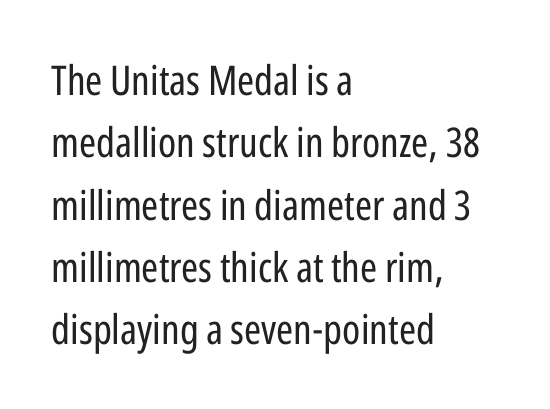
{"serif": "no", "italic": "no", "bold": "no", "weight": "regular", "width": "condensed", "stroke_contrast": "low", "x_height": "medium", "monospaced": "no", "underline": "no", "align": "left", "line_spacing": "normal", "line_spacing_ratio": 1.52, "letter_spacing": "normal", "letter_spacing_em": 0.0, "glyph_px": 41}
